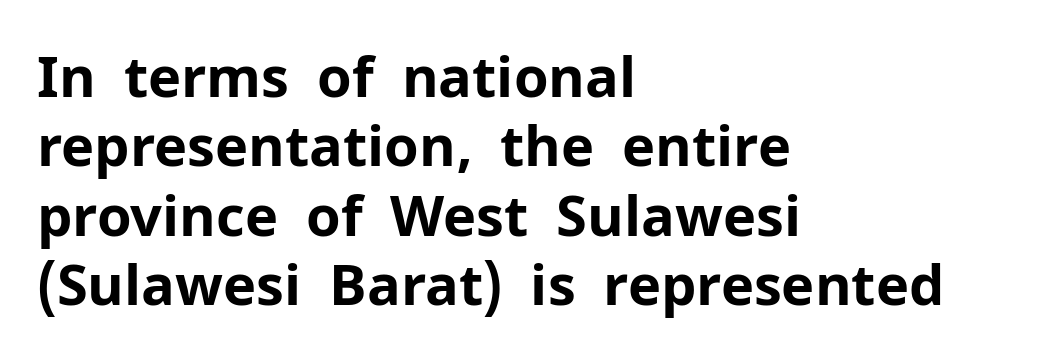
{"serif": "no", "italic": "no", "bold": "yes", "weight": "bold", "width": "normal", "stroke_contrast": "low", "x_height": "medium", "monospaced": "no", "underline": "no", "align": "left", "line_spacing_ratio": 1.24, "letter_spacing": "normal", "letter_spacing_em": 0.0, "glyph_px": 56}
